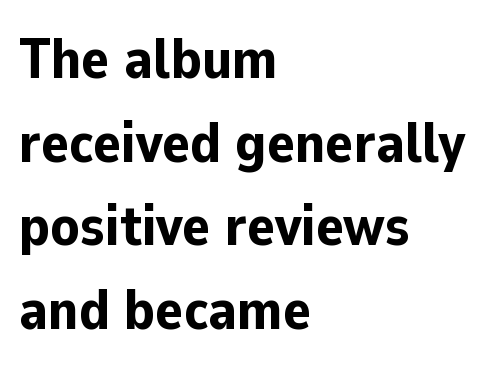
The image shows 58 px bold sans-serif type, upright; set left-aligned, normal line spacing (1.44x), normal letter spacing, not underlined; low stroke contrast and a medium x-height.
